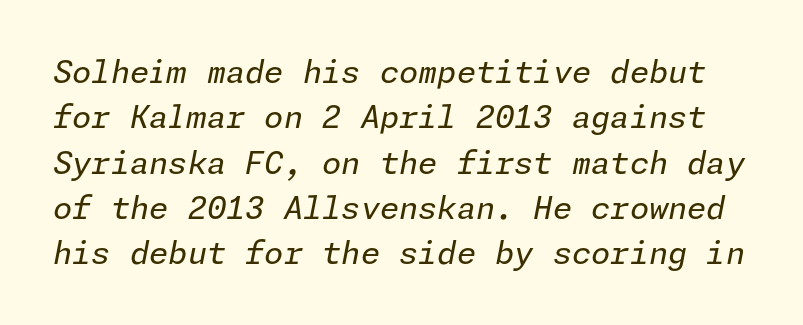
{"italic": "yes", "lean": "right", "slant_degrees": 11, "bold": "no", "weight": "regular", "width": "normal", "stroke_contrast": "low", "x_height": "medium", "underline": "no", "line_spacing": "normal", "line_spacing_ratio": 1.46, "letter_spacing": "normal", "letter_spacing_em": 0.0, "glyph_px": 31}
